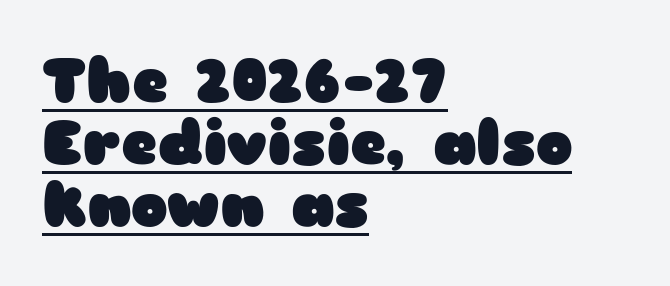
{"serif": "no", "italic": "no", "bold": "yes", "weight": "heavy", "width": "wide", "stroke_contrast": "low", "x_height": "medium", "monospaced": "no", "underline": "yes", "align": "left", "line_spacing": "tight", "line_spacing_ratio": 1.0, "letter_spacing": "normal", "letter_spacing_em": 0.0, "glyph_px": 62}
